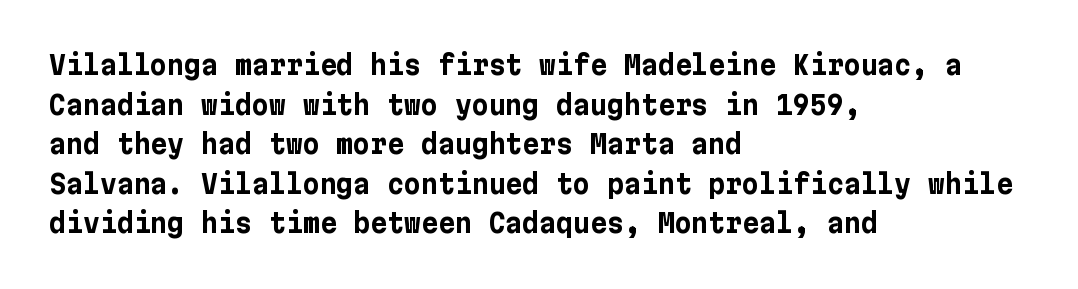
The image shows 26 px bold type, upright; set left-aligned, normal line spacing (1.52x), normal letter spacing, not underlined.
